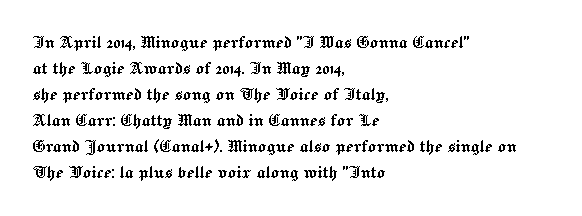
Q: Is the text italic (slanted)? A: No, it is upright.
Q: Is the text underlined? A: No.
Q: How is the paragraph aligned? A: Left-aligned.
Q: Is the spacing between letters normal or unusually wide? A: Normal.
